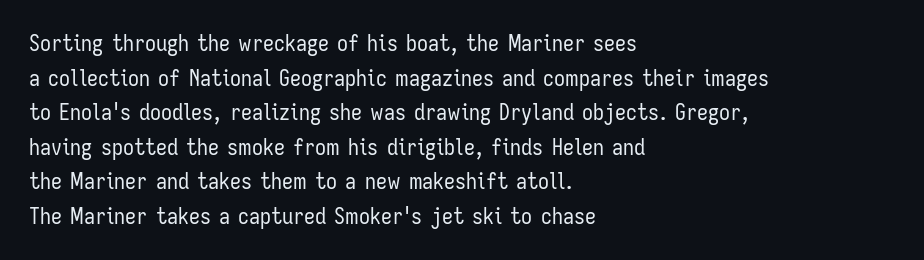
Q: Is the text bold? A: No.
Q: Is the text italic (slanted)? A: No, it is upright.
Q: Is the text underlined? A: No.
Q: How is the paragraph aligned? A: Left-aligned.
Q: Is the spacing between letters normal or unusually wide? A: Normal.
Q: Is the spacing between lines tight, normal or loose? A: Normal.
